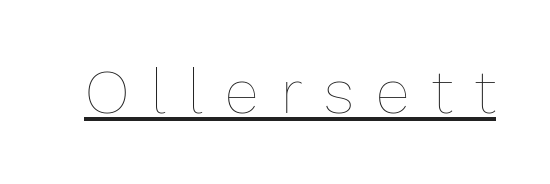
Do the characters align in a grid? No, the font is proportional. Looks like someone drew a line under every word here. Does the lettering tilt? It doesn't — this is upright. Vertical stems look standard width or narrower in stroke. Tracking value appears strongly positive — letters spread wide.
